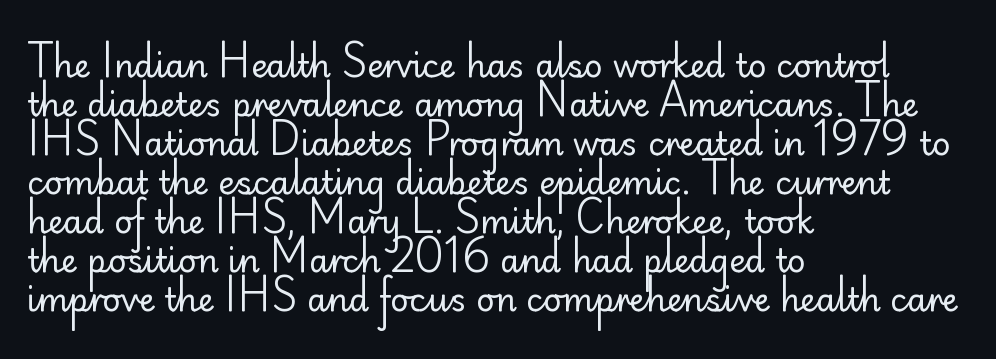
Q: Is the text bold? A: No.
Q: Is the text italic (slanted)? A: No, it is upright.
Q: Is the typeface a serif or a sans-serif typeface? A: Sans-serif.
Q: Is the text underlined? A: No.
Q: How is the paragraph aligned? A: Left-aligned.
Q: Is the spacing between letters normal or unusually wide? A: Normal.
Q: Width (condensed, normal, or wide)? A: Normal.
Q: Stroke contrast? A: Low.
Q: x-height? A: Small.
Q: Monospaced? A: No.
